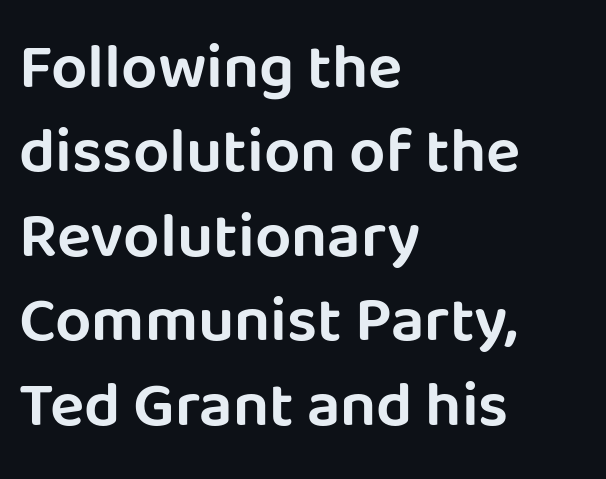
Leading: standard. Do the characters align in a grid? No, the font is proportional. Characters remain perfectly vertical along every line. Compared with a centered layout, this one pins lines to the left instead. Glance below the letters and you will spot only blank space. Check where the strokes stop: nothing finishes them off — pure sans.
